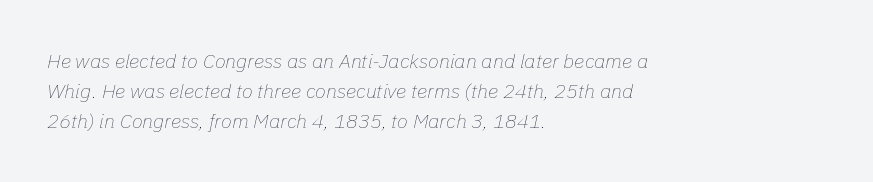
{"italic": "yes", "lean": "right", "slant_degrees": 11, "bold": "no", "underline": "no", "align": "left", "line_spacing": "normal", "line_spacing_ratio": 1.51, "letter_spacing": "normal", "letter_spacing_em": 0.0, "glyph_px": 20}
